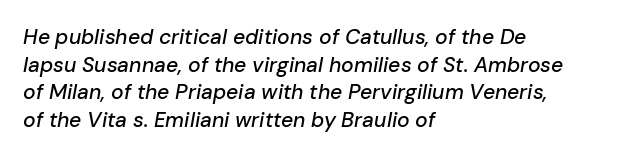
Q: Is the text italic (slanted)? A: Yes, it leans right by about 10 degrees.
Q: Is the text underlined? A: No.
Q: How is the paragraph aligned? A: Left-aligned.
Q: Is the spacing between letters normal or unusually wide? A: Normal.
Q: Is the spacing between lines tight, normal or loose? A: Normal.
